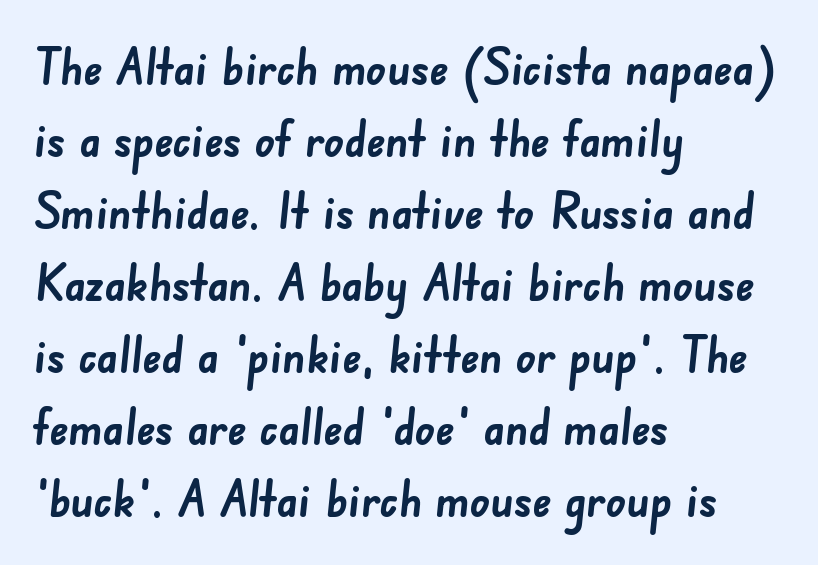
The image shows 49 px semibold sans-serif type; set left-aligned, normal line spacing (1.47x), normal letter spacing, not underlined; low stroke contrast and a small x-height.
